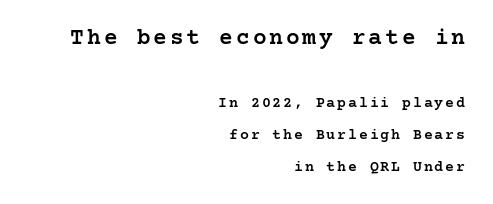
Q: Is the text bold? A: Semi-bold.
Q: Is the text italic (slanted)? A: No, it is upright.
Q: Is the text underlined? A: No.
Q: How is the paragraph aligned? A: Right-aligned.
Q: Is the spacing between lines tight, normal or loose? A: Loose.
Q: Which block of text is set in a larger size, the first (top) or the second (bottom)? A: The first (top) one.
